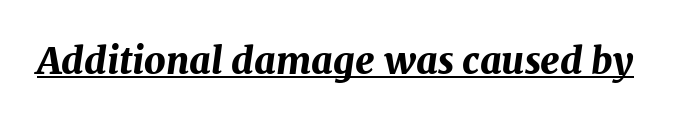
The image shows 37 px bold type, italic (leaning right); set normal letter spacing, underlined; medium stroke contrast and a medium x-height.
